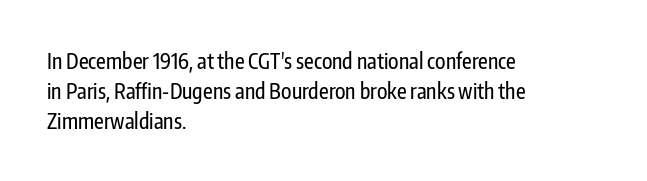
{"italic": "no", "underline": "no", "align": "left", "line_spacing": "normal", "line_spacing_ratio": 1.42, "letter_spacing": "normal", "letter_spacing_em": 0.0, "glyph_px": 21}
